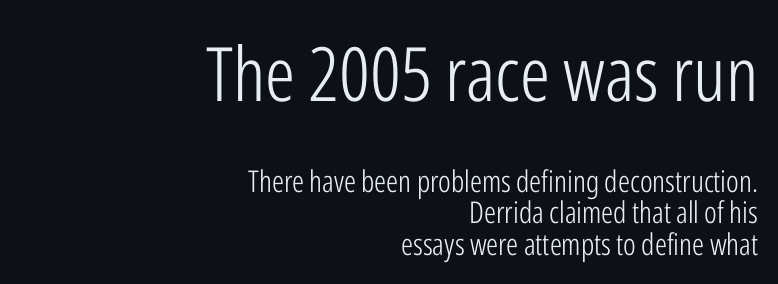
{"serif": "no", "italic": "no", "bold": "no", "weight": "light", "width": "condensed", "stroke_contrast": "low", "x_height": "medium", "monospaced": "no", "underline": "no", "align": "right", "line_spacing": "tight", "line_spacing_ratio": 1.05, "letter_spacing": "normal", "letter_spacing_em": 0.0, "larger_block": "first", "size_ratio": 2.5, "glyph_px": 75}
